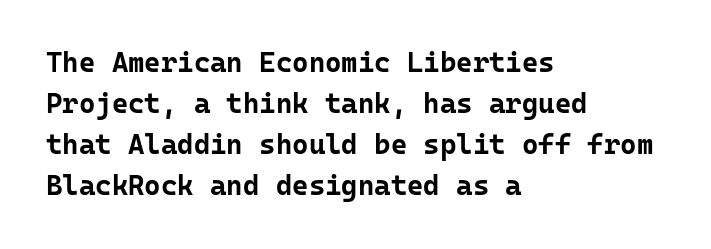
The image shows 28 px bold sans-serif type, upright, monospaced; set left-aligned, normal line spacing (1.47x), normal letter spacing, not underlined; low stroke contrast and a medium x-height.
